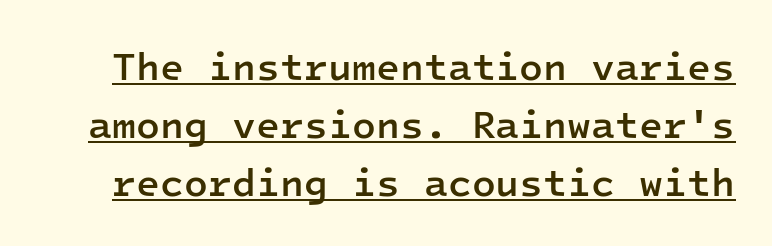
Q: Is the text bold? A: Semi-bold.
Q: Is the text italic (slanted)? A: No, it is upright.
Q: Is the typeface a serif or a sans-serif typeface? A: Sans-serif.
Q: Is the text underlined? A: Yes.
Q: Is the spacing between letters normal or unusually wide? A: Normal.
Q: Is the spacing between lines tight, normal or loose? A: Normal.
Q: Width (condensed, normal, or wide)? A: Normal.
Q: Stroke contrast? A: Low.
Q: x-height? A: Medium.
Q: Monospaced? A: Yes.
